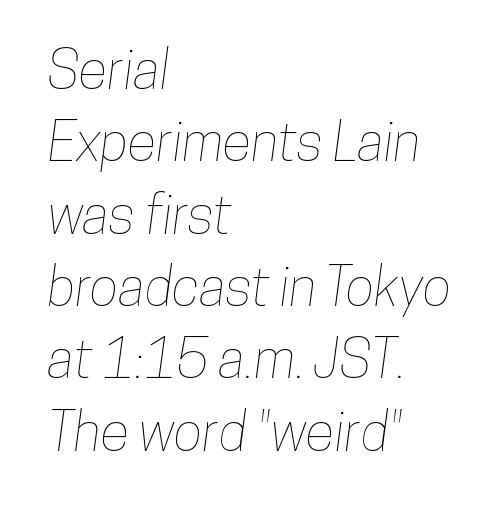
The ragged edge is on the right, which tells us the setting is flush left. Interline gaps are of average width in this sample. A typesetter would call this proportional, since set widths differ per character. Look at the tracking — it's just the regular setting, nothing added. Quick note: underline off.
